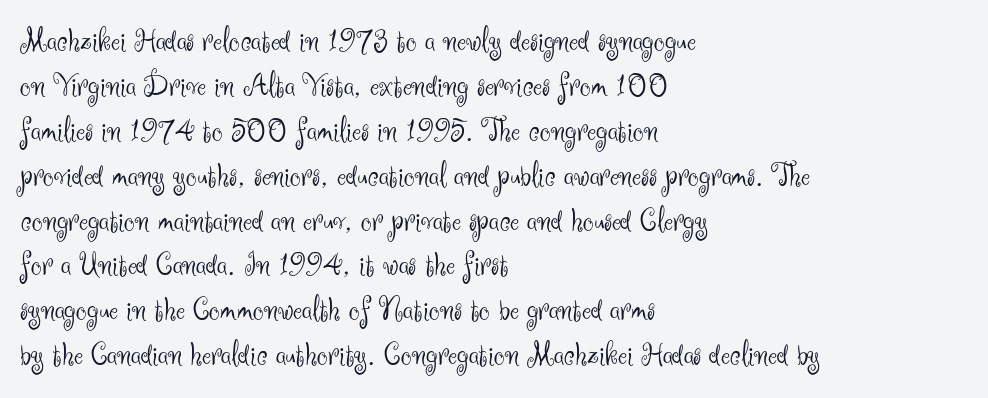
The image shows 34 px light sans-serif type, upright; set left-aligned, normal line spacing (1.32x), normal letter spacing, not underlined; medium stroke contrast and a small x-height.
